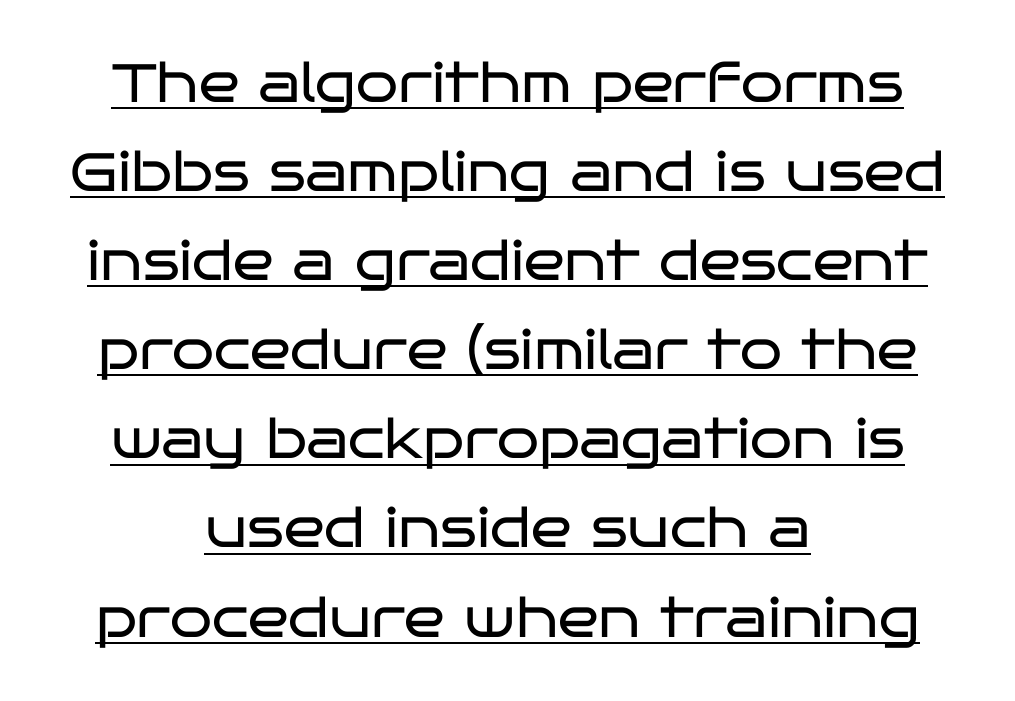
The image shows 54 px regular-weight, wide sans-serif type, upright; set centered, normal line spacing (1.65x), normal letter spacing, underlined; low stroke contrast and a large x-height.
